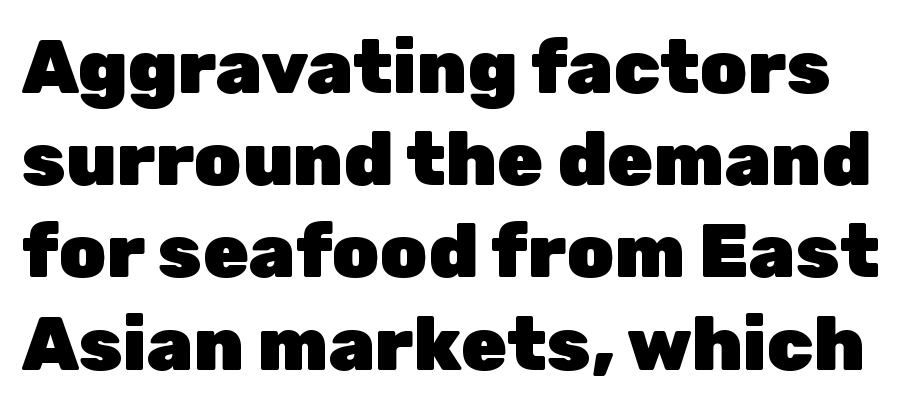
The image shows 75 px heavy sans-serif type, upright; set line spacing 1.23x, normal letter spacing, not underlined; low stroke contrast and a medium x-height.
